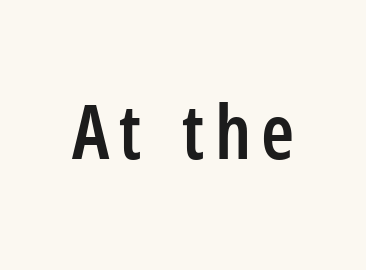
{"serif": "no", "italic": "no", "bold": "semi", "weight": "semibold", "width": "condensed", "stroke_contrast": "low", "x_height": "medium", "monospaced": "no", "underline": "no", "glyph_px": 75}
